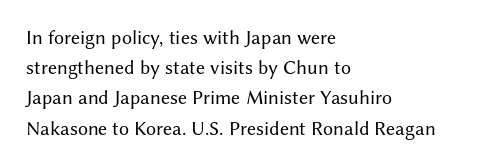
What stands out about the letter spacing? Nothing — it is the standard amount. The axis of the letterforms is exactly vertical. Check the space under the baseline: it is left empty. Evenly set lines give the paragraph a standard silhouette.
